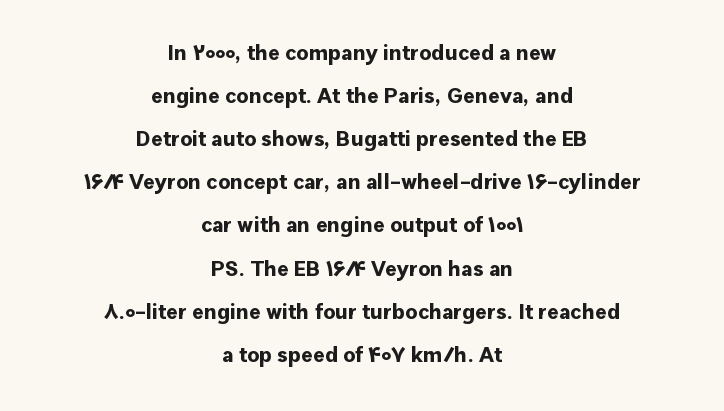
The image shows 22 px bold type, upright; set centered, loose line spacing (1.96x), normal letter spacing, not underlined.
